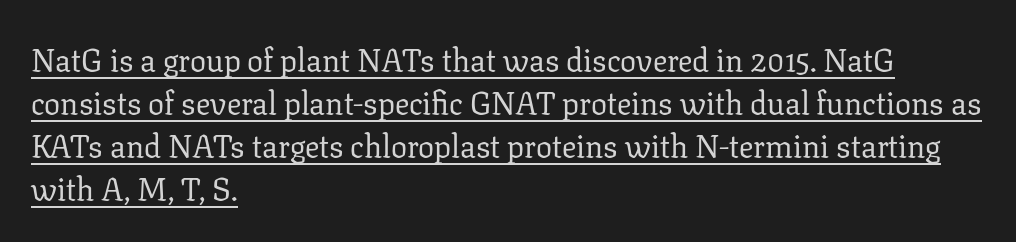
{"serif": "yes", "italic": "no", "bold": "no", "weight": "regular", "width": "normal", "stroke_contrast": "low", "x_height": "medium", "monospaced": "no", "underline": "yes", "align": "left", "line_spacing": "normal", "line_spacing_ratio": 1.34, "letter_spacing": "normal", "letter_spacing_em": 0.0, "glyph_px": 32}
